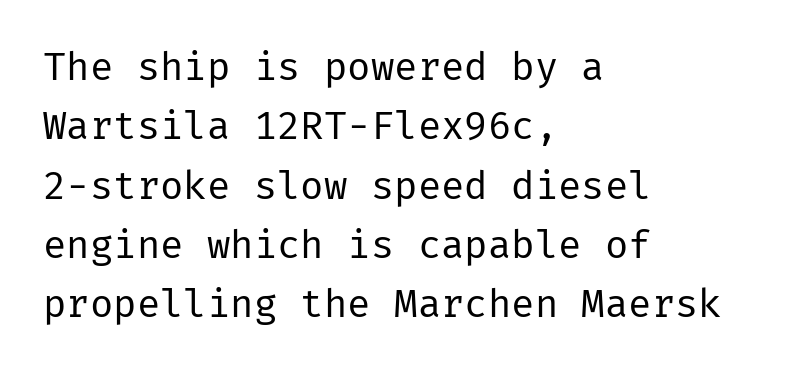
{"serif": "no", "italic": "no", "bold": "no", "weight": "regular", "width": "normal", "stroke_contrast": "low", "x_height": "medium", "underline": "no", "align": "left", "line_spacing": "normal", "line_spacing_ratio": 1.52, "letter_spacing": "normal", "letter_spacing_em": 0.0, "glyph_px": 39}
